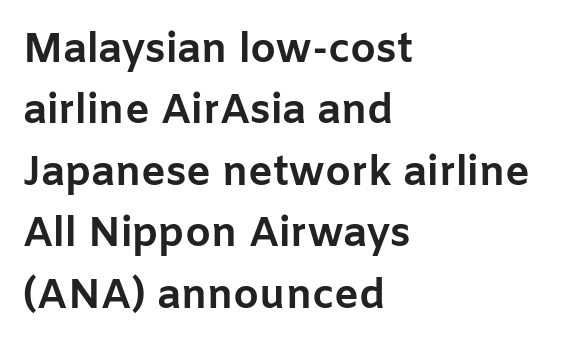
Q: Is the text bold? A: Yes.
Q: Is the text italic (slanted)? A: No, it is upright.
Q: Is the typeface a serif or a sans-serif typeface? A: Sans-serif.
Q: Is the text underlined? A: No.
Q: How is the paragraph aligned? A: Left-aligned.
Q: Is the spacing between letters normal or unusually wide? A: Normal.
Q: Is the spacing between lines tight, normal or loose? A: Normal.
Q: Width (condensed, normal, or wide)? A: Normal.
Q: Stroke contrast? A: Low.
Q: x-height? A: Medium.
Q: Monospaced? A: No.
